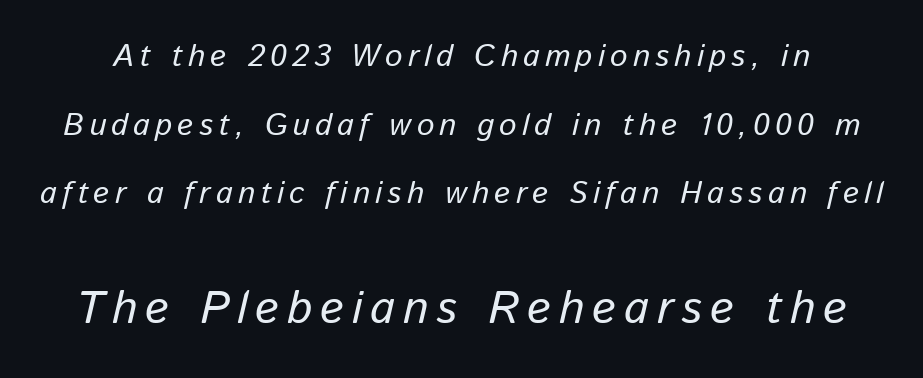
The image shows 46 px regular-weight type, italic (leaning right); set loose line spacing (2.21x), not underlined; the second (bottom) block is 1.48x larger; low stroke contrast and a medium x-height.
